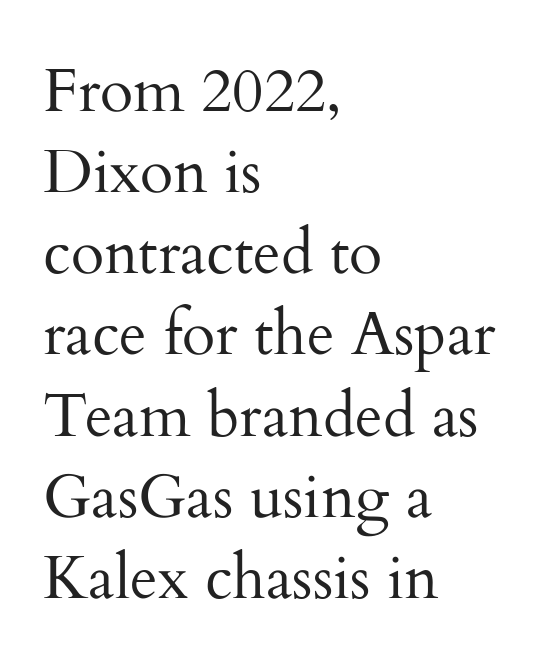
{"serif": "yes", "italic": "no", "bold": "no", "weight": "regular", "width": "normal", "stroke_contrast": "medium", "x_height": "small", "monospaced": "no", "underline": "no", "align": "left", "line_spacing": "normal", "line_spacing_ratio": 1.33, "letter_spacing": "normal", "letter_spacing_em": 0.0, "glyph_px": 61}
